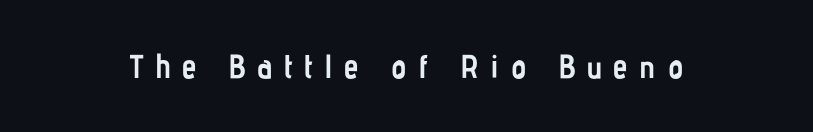
{"serif": "no", "italic": "no", "bold": "yes", "weight": "semibold", "width": "condensed", "stroke_contrast": "low", "x_height": "medium", "monospaced": "no", "underline": "no", "letter_spacing": "wide", "letter_spacing_em": 0.34, "glyph_px": 33}
